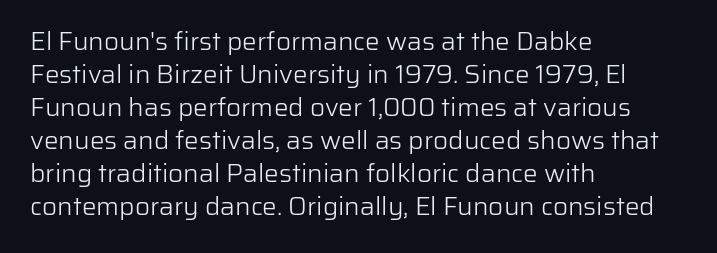
{"italic": "no", "bold": "no", "underline": "no", "align": "left", "line_spacing": "normal", "line_spacing_ratio": 1.27, "letter_spacing": "normal", "letter_spacing_em": 0.0, "glyph_px": 26}
